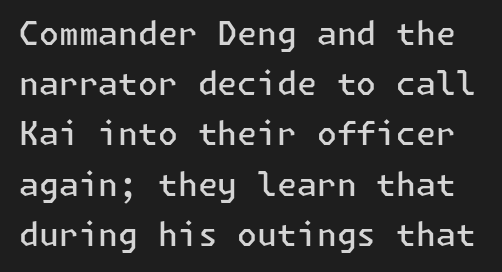
The rendering uses a moderate line-height, typical for paragraphs. Does extra space separate the letters? No, they use regular spacing. The glyphs in this specimen are sans serif. Typesetter's note: demi weight, one step under bold. The letters stand upright; this is a roman face. Beneath every word, the page is bare.
